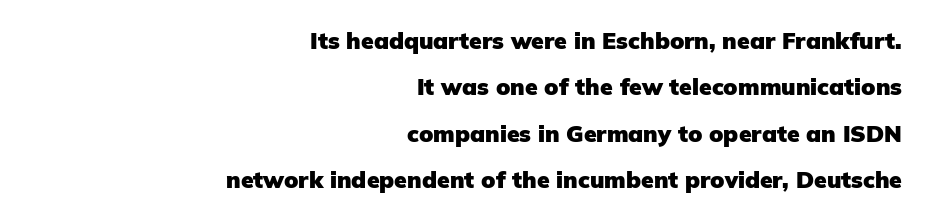
Letter spacing: default. Underlining? Definitely not there. A student would call this right alignment; a typographer would say flush right, rag left. Loosely led — the rows are spread out. This is heavy type, rendered in bold. The lettering stays uniformly vertical, giving the passage a roman look.
